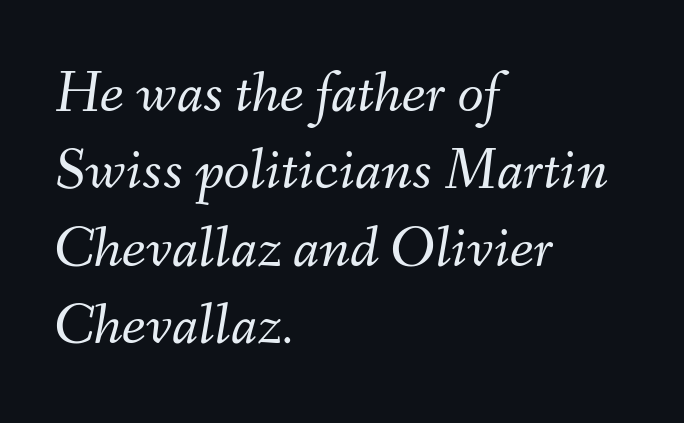
The image shows 60 px light type, italic (leaning right); set left-aligned, normal line spacing (1.29x), normal letter spacing, not underlined; medium stroke contrast and a small x-height.
